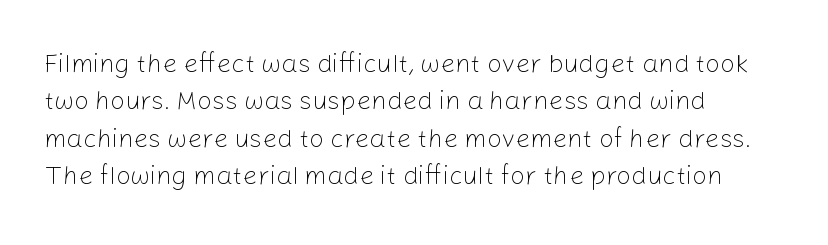
The image shows 26 px text type, upright; set left-aligned, normal line spacing (1.44x), normal letter spacing, not underlined.
